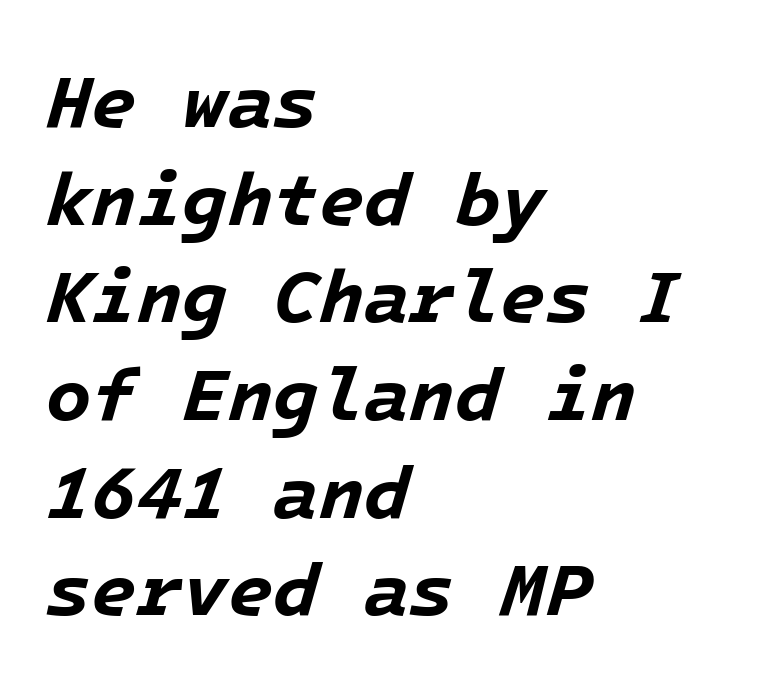
{"italic": "yes", "lean": "right", "slant_degrees": 16, "bold": "yes", "weight": "bold", "width": "normal", "stroke_contrast": "low", "x_height": "medium", "underline": "no", "align": "left", "line_spacing": "normal", "line_spacing_ratio": 1.32, "letter_spacing": "normal", "letter_spacing_em": 0.0, "glyph_px": 74}
